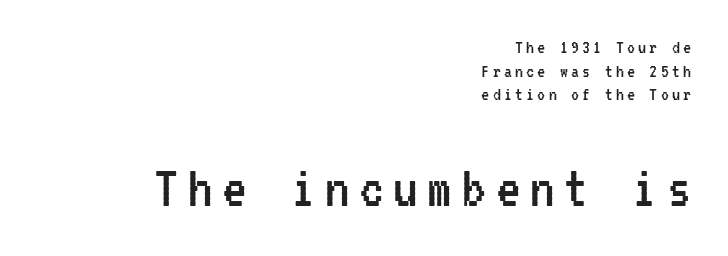
{"serif": "no", "italic": "no", "bold": "no", "weight": "regular", "width": "condensed", "stroke_contrast": "low", "x_height": "medium", "monospaced": "yes", "underline": "no", "align": "right", "line_spacing_ratio": 1.18, "larger_block": "second", "size_ratio": 3.05, "glyph_px": 61}
